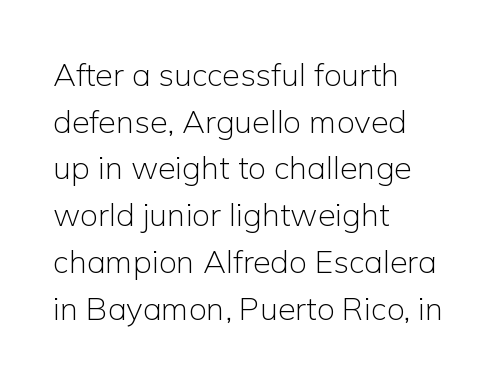
The image shows 32 px light sans-serif type, upright; set left-aligned, normal line spacing (1.46x), normal letter spacing, not underlined; low stroke contrast and a medium x-height.
